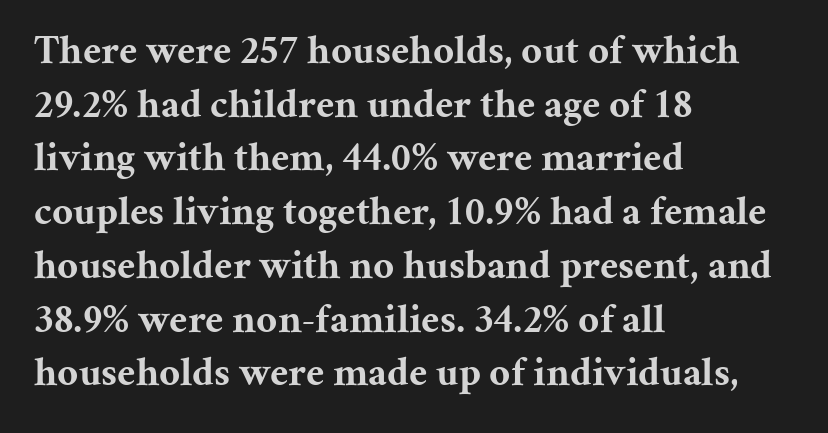
The image shows 41 px bold serif type, upright; set left-aligned, normal line spacing (1.31x), normal letter spacing, not underlined; medium stroke contrast and a medium x-height.
